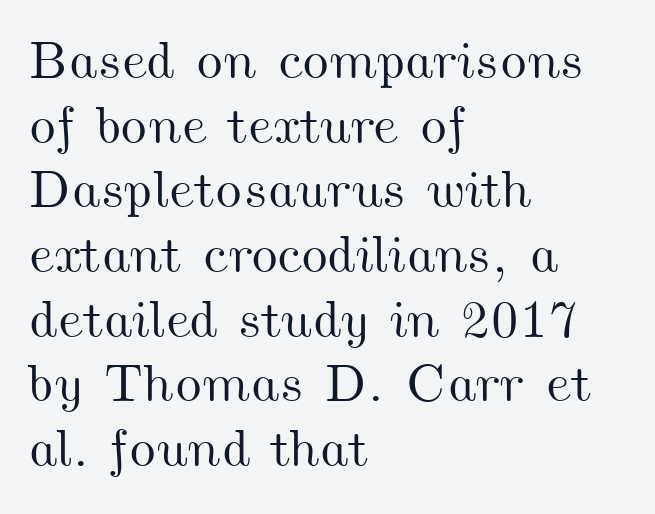
Visually the block forms a straight wall on the left and a jagged coastline on the right. The horizontal fit of the characters is conventional and even. Type without underlining. You could not count columns in this text — the font is proportionally spaced.
